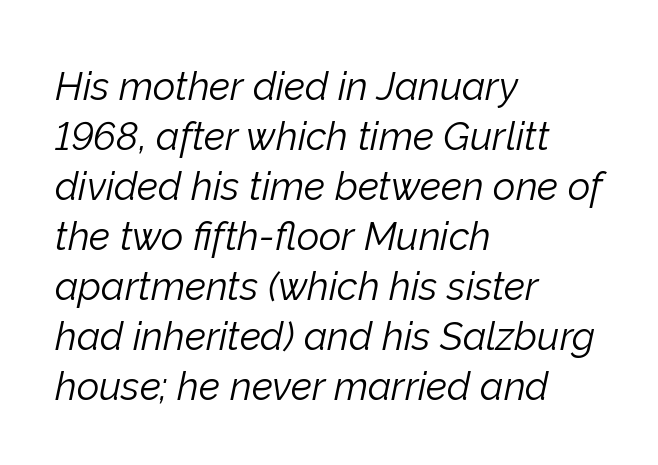
Slant detected: the letters are inclined. Letter spacing: default. Underlining? Definitely not there. Is the stroke heavy? The answer is a plain regular-or-lighter. Note the varied advance widths — an 'i' is clearly narrower than an 'm'.
